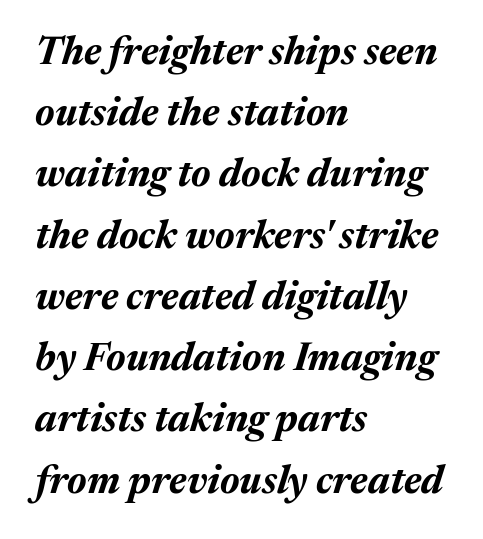
In terms of leading, this rendering sits right in the middle. A bare baseline throughout the passage. There is no visible air inserted between adjacent glyphs. A dark, heavy texture on the line: the type is bold.
